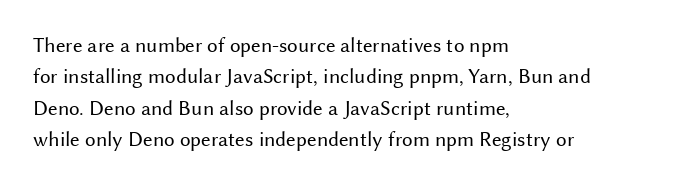
{"italic": "no", "bold": "no", "underline": "no", "align": "left", "line_spacing": "normal", "line_spacing_ratio": 1.49, "letter_spacing": "normal", "letter_spacing_em": 0.0, "glyph_px": 21}
